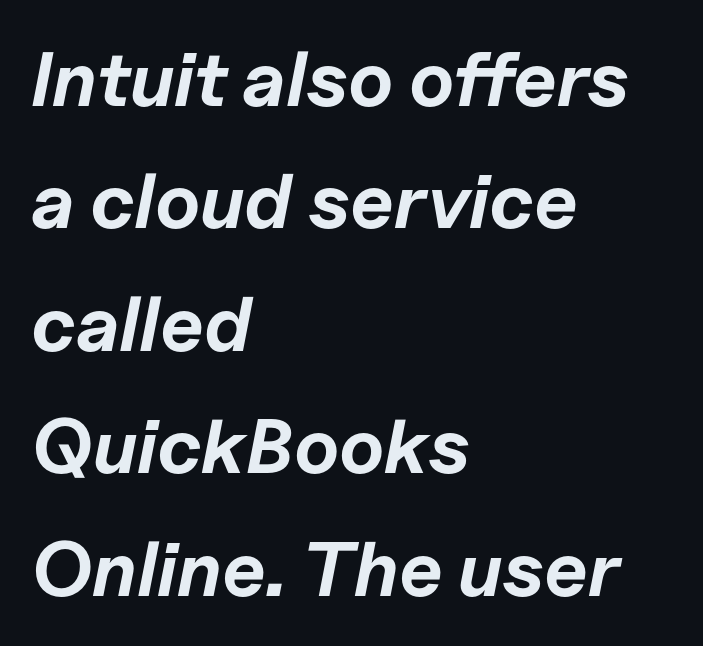
The font is running at its bold setting. The space directly below the letters is spotless. Line beginnings align vertically; line endings do not. Interline gaps are of average width in this sample. Italic: yes, the glyphs are oblique.
